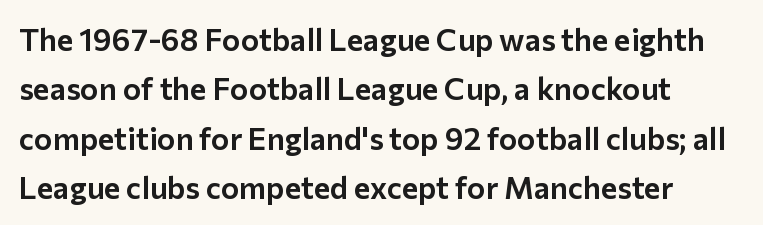
Q: Is the text italic (slanted)? A: No, it is upright.
Q: Is the typeface a serif or a sans-serif typeface? A: Sans-serif.
Q: Is the text underlined? A: No.
Q: How is the paragraph aligned? A: Left-aligned.
Q: Is the spacing between letters normal or unusually wide? A: Normal.
Q: Is the spacing between lines tight, normal or loose? A: Normal.
Q: Width (condensed, normal, or wide)? A: Normal.
Q: Stroke contrast? A: Low.
Q: x-height? A: Medium.
Q: Monospaced? A: No.
